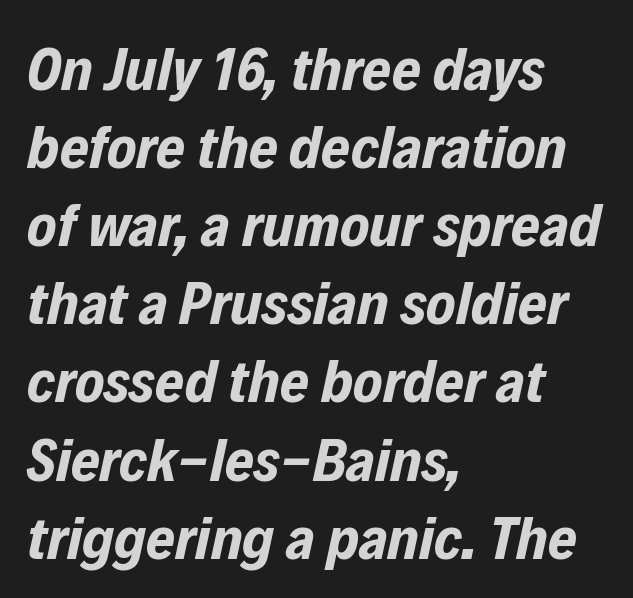
{"italic": "yes", "lean": "right", "slant_degrees": 12, "bold": "yes", "weight": "bold", "width": "condensed", "stroke_contrast": "low", "x_height": "medium", "monospaced": "no", "underline": "no", "align": "left", "line_spacing": "normal", "line_spacing_ratio": 1.26, "letter_spacing": "normal", "letter_spacing_em": 0.0, "glyph_px": 62}
